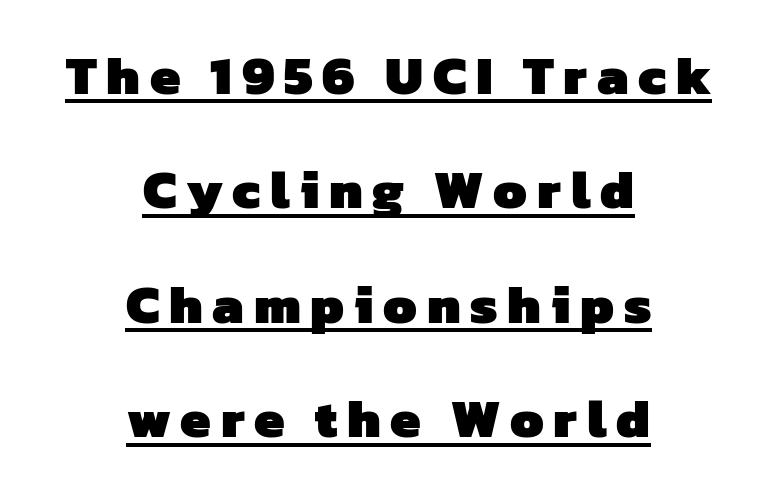
The image shows 54 px heavy sans-serif type; set centered, loose line spacing (2.12x), underlined; low stroke contrast and a medium x-height.
